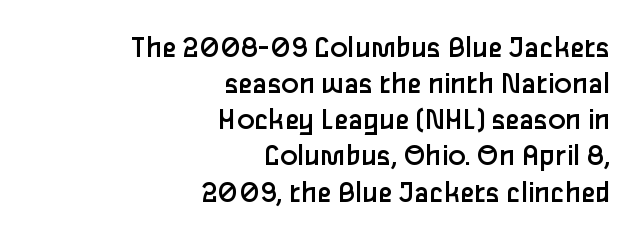
Q: Is the text bold? A: No.
Q: Is the text italic (slanted)? A: No, it is upright.
Q: Is the typeface a serif or a sans-serif typeface? A: Sans-serif.
Q: Is the text underlined? A: No.
Q: How is the paragraph aligned? A: Right-aligned.
Q: Is the spacing between letters normal or unusually wide? A: Normal.
Q: Is the spacing between lines tight, normal or loose? A: Tight.
Q: Width (condensed, normal, or wide)? A: Normal.
Q: Stroke contrast? A: Low.
Q: x-height? A: Medium.
Q: Monospaced? A: No.
